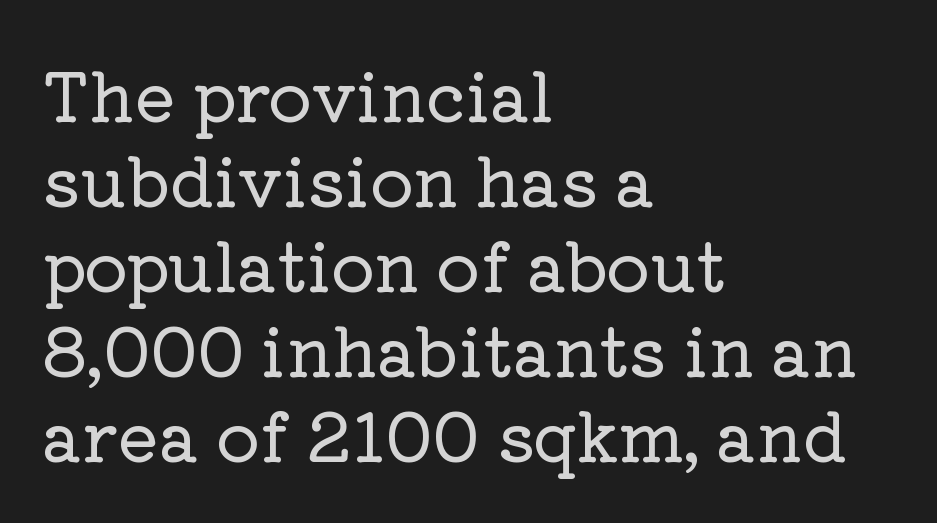
How are the letters spaced? Ordinarily, with no added tracking. A bare baseline throughout the passage. The letters carry serifs — small finishing strokes at the ends of their stems. The letters advance in unequal steps, a hallmark of proportional type. These lines stack with their left ends in a neat column.
